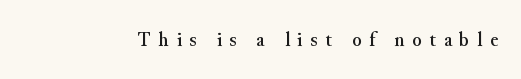
{"italic": "no", "underline": "no", "letter_spacing": "wide", "letter_spacing_em": 0.34, "glyph_px": 22}
